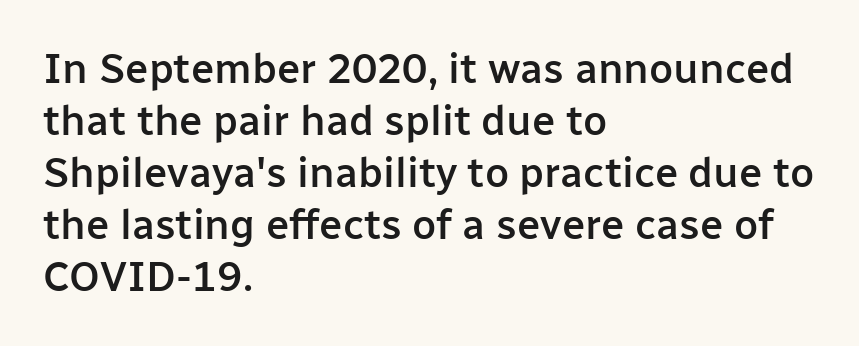
{"serif": "no", "italic": "no", "bold": "semi", "weight": "semibold", "width": "normal", "stroke_contrast": "low", "x_height": "medium", "monospaced": "no", "underline": "no", "align": "left", "line_spacing_ratio": 1.24, "letter_spacing": "normal", "letter_spacing_em": 0.0, "glyph_px": 42}
